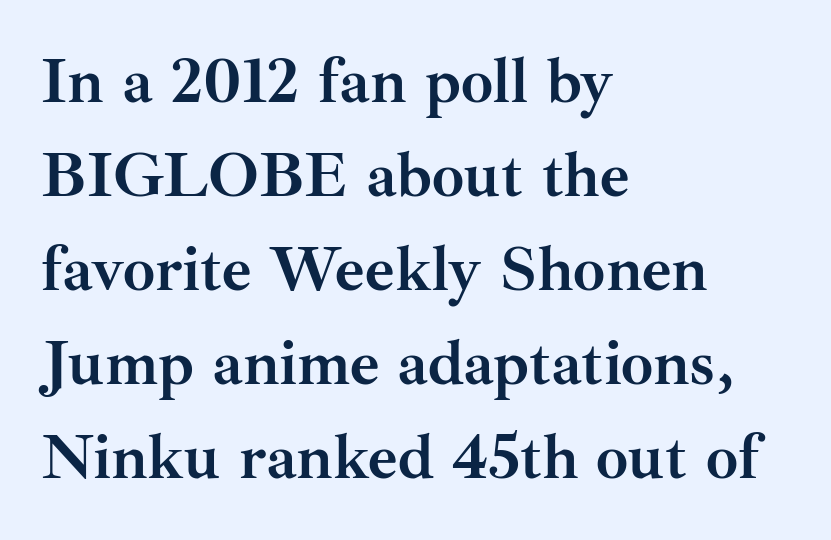
Letterform terminals end in serifs throughout the passage. Standard letterfit; no display-style spreading of the glyphs. Successive baselines arrive at the customary interval. The lines are quadded left.
